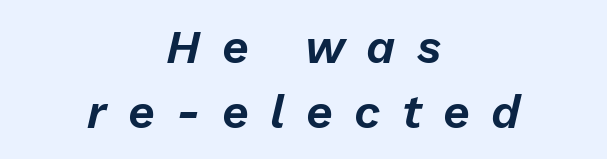
{"italic": "yes", "lean": "right", "slant_degrees": 13, "width": "normal", "stroke_contrast": "low", "x_height": "medium", "monospaced": "no", "underline": "no", "align": "center", "line_spacing": "normal", "line_spacing_ratio": 1.38, "letter_spacing": "wide", "letter_spacing_em": 0.45, "glyph_px": 47}
